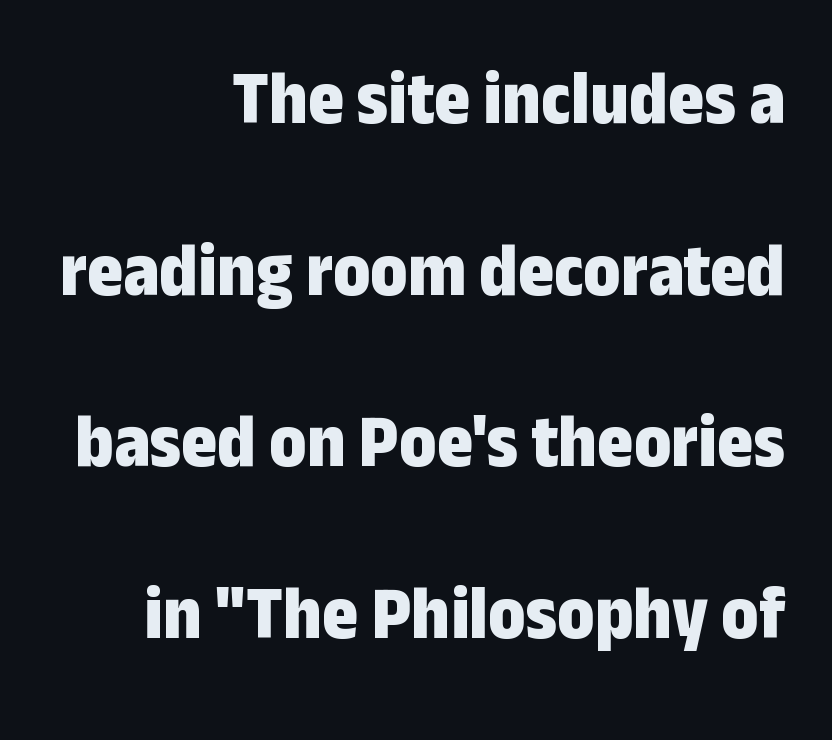
{"serif": "no", "italic": "no", "bold": "yes", "weight": "bold", "width": "condensed", "stroke_contrast": "low", "x_height": "medium", "monospaced": "no", "underline": "no", "align": "right", "line_spacing": "loose", "line_spacing_ratio": 2.23, "letter_spacing": "normal", "letter_spacing_em": 0.0, "glyph_px": 77}
